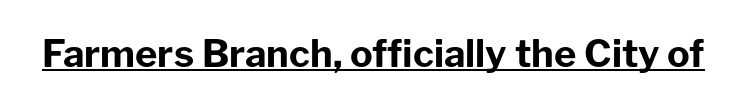
The image shows 38 px bold sans-serif type, upright; set normal letter spacing, underlined; low stroke contrast and a medium x-height.
